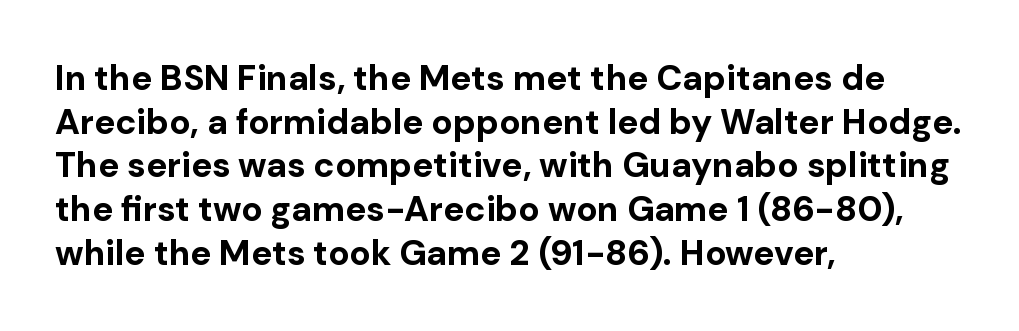
Rule under the text: the space is simply empty. Do the characters align in a grid? No, the font is proportional. Each word holds together tightly as a unit, with standard inter-letter gaps. Does the type have serifs? No, each stem ends abruptly. The sample has been set heavy, in full bold.
